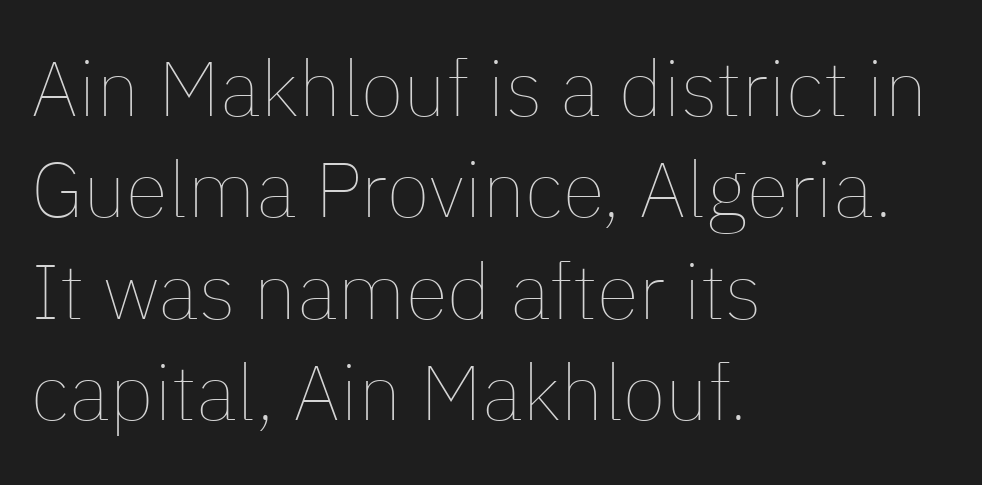
All the whitespace from short lines collects on the right. A typesetter would mark this as roman, not italic. Caption: standard tracking, unaltered. Words float on clear page, feet unadorned. The strokes are not fattened; the text isn't bold.
